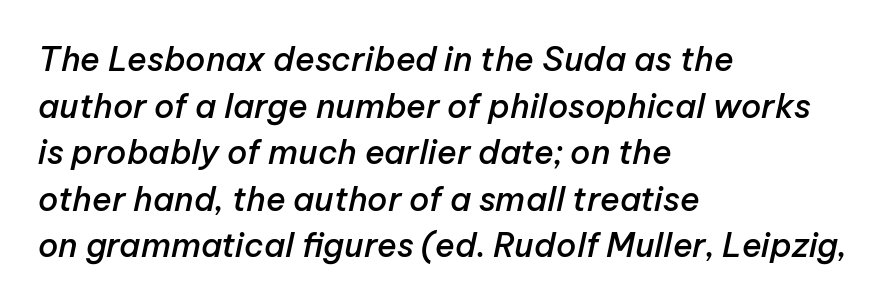
The rag falls on the right side of this text block. The words here are not underlined. Between one letter and the next there's only the usual sliver of space. Looks like regular typesetting: each glyph gets only the width it needs.
